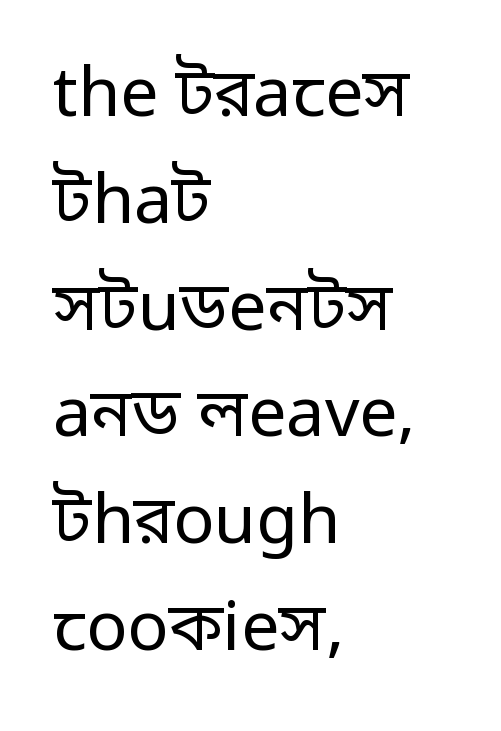
The image shows 68 px regular-weight sans-serif type, upright; set left-aligned, normal line spacing (1.57x), normal letter spacing, not underlined; low stroke contrast and a medium x-height.
